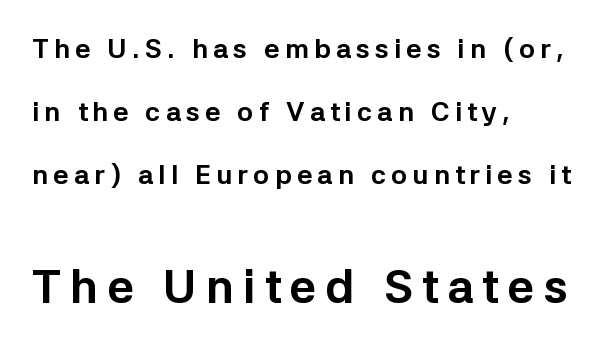
Q: Is the text bold? A: Yes.
Q: Is the text italic (slanted)? A: No, it is upright.
Q: Is the typeface a serif or a sans-serif typeface? A: Sans-serif.
Q: Is the text underlined? A: No.
Q: How is the paragraph aligned? A: Left-aligned.
Q: Is the spacing between lines tight, normal or loose? A: Loose.
Q: Which block of text is set in a larger size, the first (top) or the second (bottom)? A: The second (bottom) one.
Q: Width (condensed, normal, or wide)? A: Normal.
Q: Stroke contrast? A: Low.
Q: x-height? A: Medium.
Q: Monospaced? A: No.
